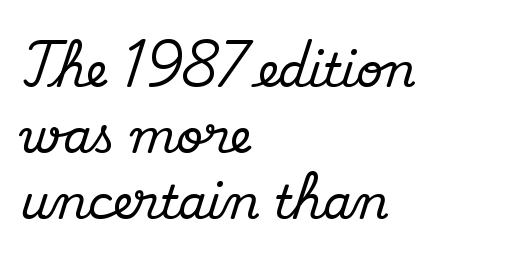
Typeset ragged right — the left edge is the straight one. You could not count columns in this text — the font is proportionally spaced. In terms of letterspacing, this is plain default setting. The space directly below the letters is spotless.
